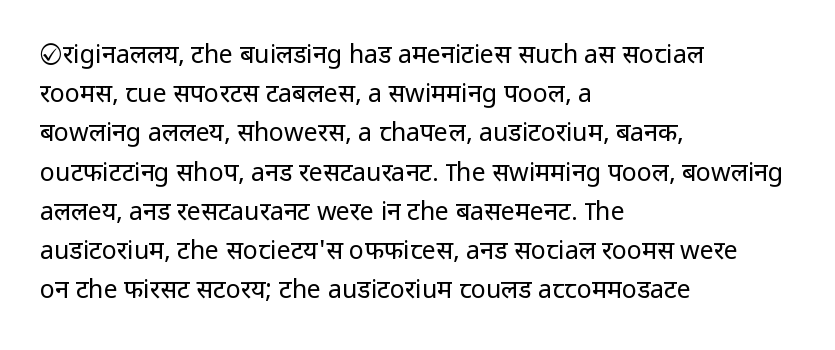
{"italic": "no", "bold": "no", "underline": "no", "align": "left", "line_spacing": "normal", "line_spacing_ratio": 1.57, "letter_spacing": "normal", "letter_spacing_em": 0.0, "glyph_px": 25}
